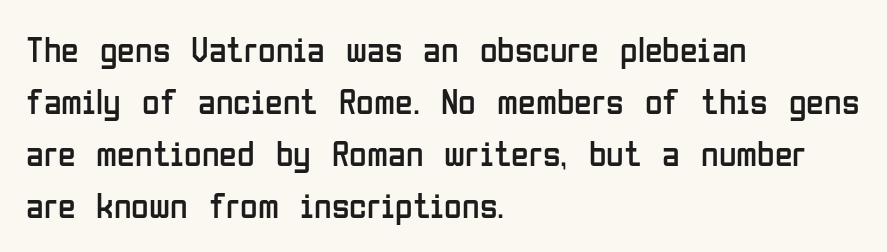
The image shows 36 px regular-weight, condensed sans-serif type, upright; set left-aligned, normal line spacing (1.44x), normal letter spacing, not underlined; low stroke contrast and a medium x-height.
